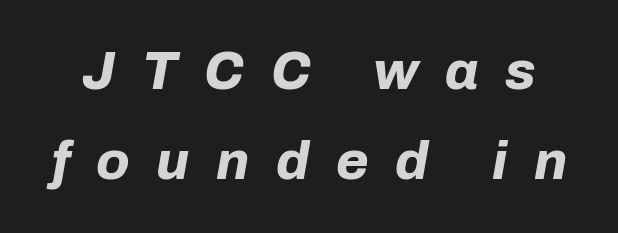
{"italic": "yes", "lean": "right", "slant_degrees": 10, "bold": "yes", "weight": "bold", "width": "normal", "stroke_contrast": "low", "x_height": "medium", "monospaced": "no", "underline": "no", "line_spacing": "normal", "line_spacing_ratio": 1.69, "letter_spacing": "wide", "letter_spacing_em": 0.5, "glyph_px": 53}
